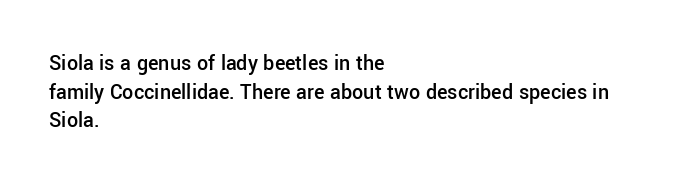
{"italic": "no", "bold": "semi", "underline": "no", "align": "left", "line_spacing": "normal", "line_spacing_ratio": 1.3, "letter_spacing": "normal", "letter_spacing_em": 0.0, "glyph_px": 22}
